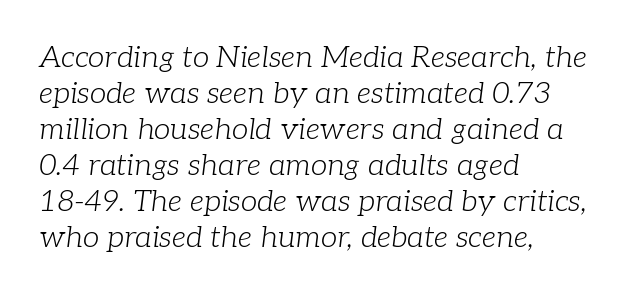
The line texture is even and compact thanks to regular tracking. Is the stroke heavy? The answer is a plain regular-or-lighter. Each letter keeps its own natural width here, so spacing adapts to shape. Unlike a clean sans, this face finishes its strokes with serifs. The foot of each line stays bare and open.
